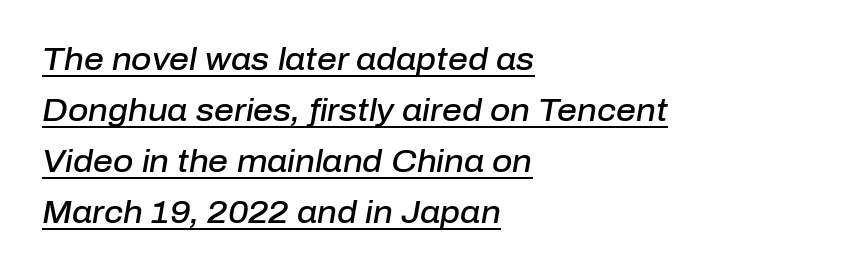
The image shows 31 px semibold type, italic (leaning right); set left-aligned, normal line spacing (1.64x), normal letter spacing, underlined; low stroke contrast and a medium x-height.
